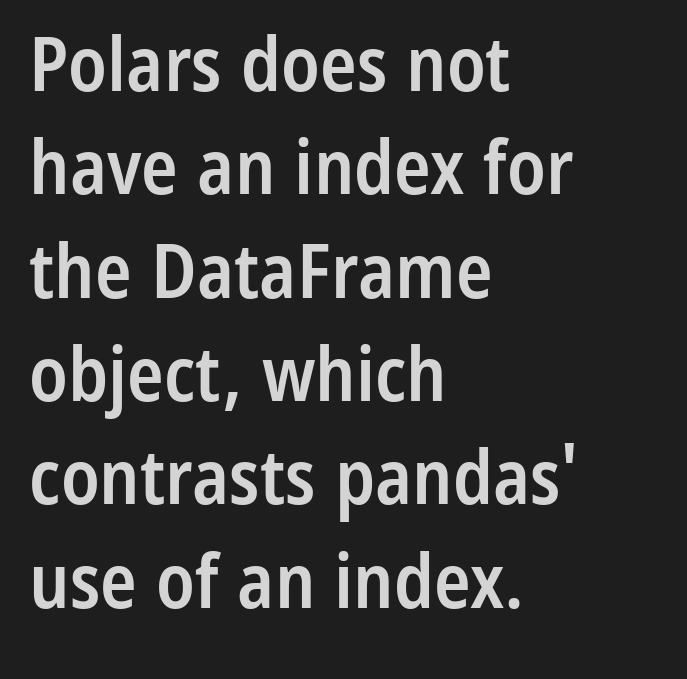
The image shows 76 px semibold, condensed sans-serif type, upright; set left-aligned, normal line spacing (1.36x), normal letter spacing, not underlined; low stroke contrast and a medium x-height.
